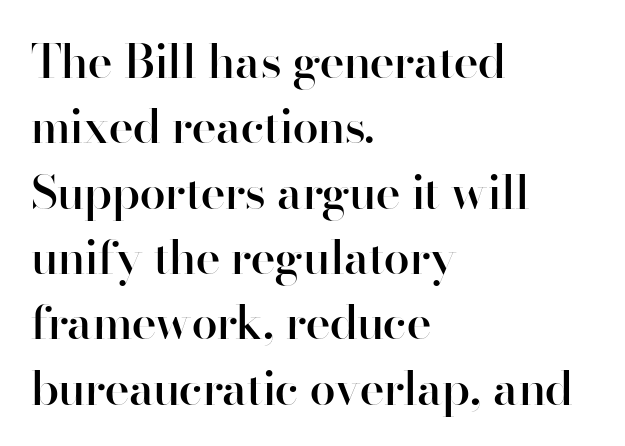
The image shows 47 px semibold sans-serif type, upright; set left-aligned, normal line spacing (1.39x), normal letter spacing, not underlined; high stroke contrast and a small x-height.
